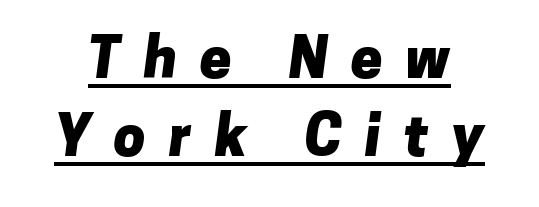
{"serif": "no", "bold": "yes", "weight": "heavy", "width": "normal", "stroke_contrast": "low", "x_height": "medium", "monospaced": "no", "underline": "yes", "line_spacing": "normal", "line_spacing_ratio": 1.37, "letter_spacing": "wide", "letter_spacing_em": 0.4, "glyph_px": 57}
